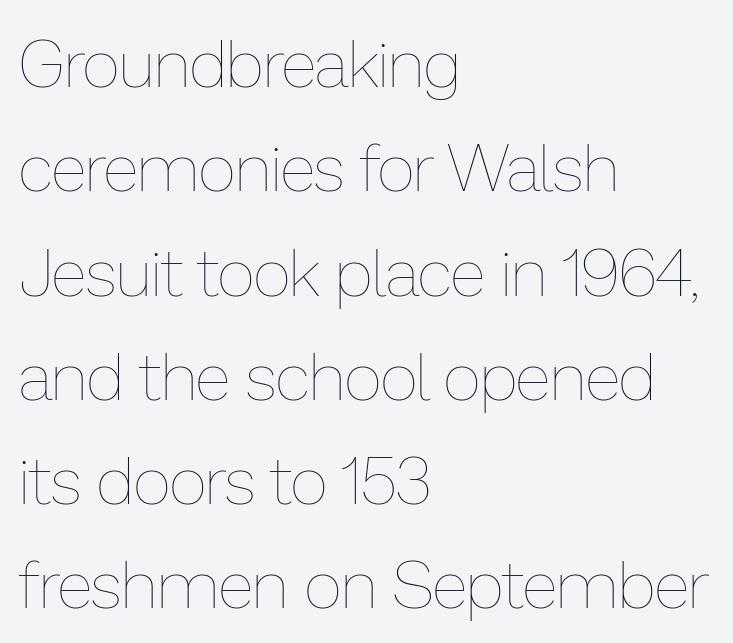
The image shows 66 px thin type, upright; set left-aligned, normal line spacing (1.58x), normal letter spacing, not underlined; low stroke contrast and a medium x-height.
